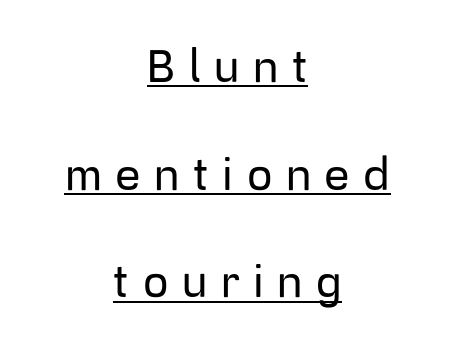
The image shows 45 px sans-serif type, upright; set centered, loose line spacing (2.39x), unusually wide letter spacing (+0.3 em), underlined; low stroke contrast and a medium x-height.
